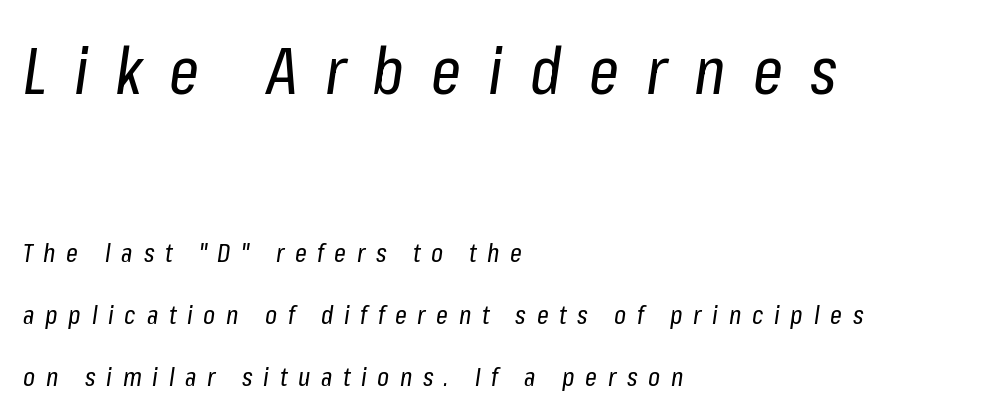
The image shows 66 px regular-weight, condensed type, italic (leaning right); set left-aligned, loose line spacing (2.39x), unusually wide letter spacing (+0.41 em), not underlined; the first (top) block is 2.54x larger; low stroke contrast and a medium x-height.
